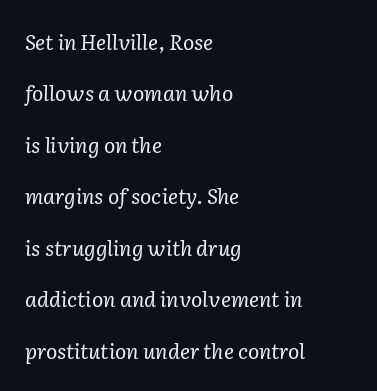
The image shows 21 px text type, italic (leaning right); set left-aligned, loose line spacing (2.45x), normal letter spacing, not underlined.
